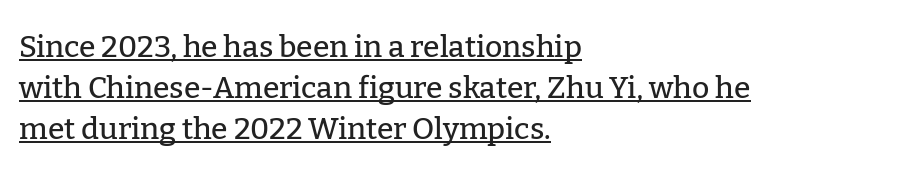
Is this a fixed-width face? No — the glyphs have proportional, varying widths. The letters stand straight up with perfectly vertical stems. The rag falls on the right side of this text block. Reading down the column, the eye jumps a familiar distance to each next line. Check the space under the baseline: a stroke is drawn there. Note: serifs present on the glyphs.
